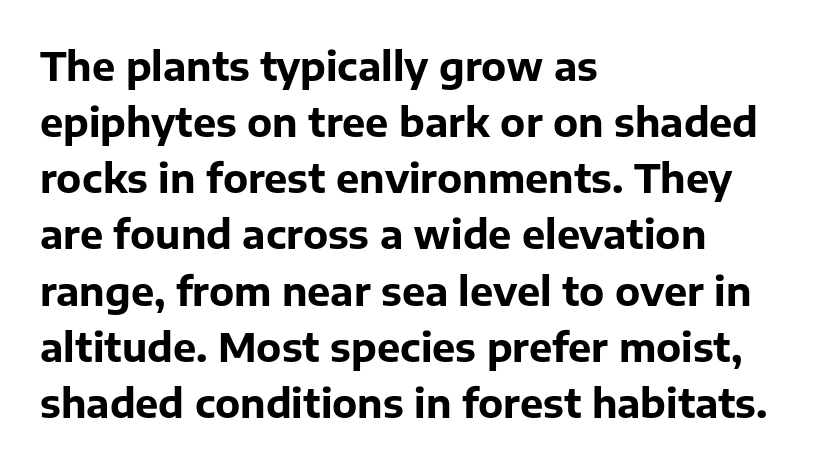
{"serif": "no", "italic": "no", "bold": "yes", "weight": "bold", "width": "normal", "stroke_contrast": "low", "x_height": "medium", "monospaced": "no", "underline": "no", "align": "left", "line_spacing": "normal", "line_spacing_ratio": 1.44, "letter_spacing": "normal", "letter_spacing_em": 0.0, "glyph_px": 39}
